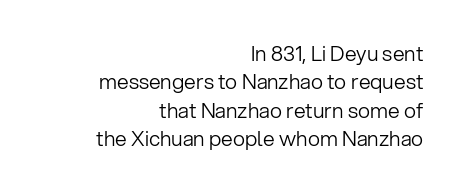
Q: Is the text bold? A: No.
Q: Is the text italic (slanted)? A: No, it is upright.
Q: Is the text underlined? A: No.
Q: How is the paragraph aligned? A: Right-aligned.
Q: Is the spacing between letters normal or unusually wide? A: Normal.
Q: Is the spacing between lines tight, normal or loose? A: Normal.
